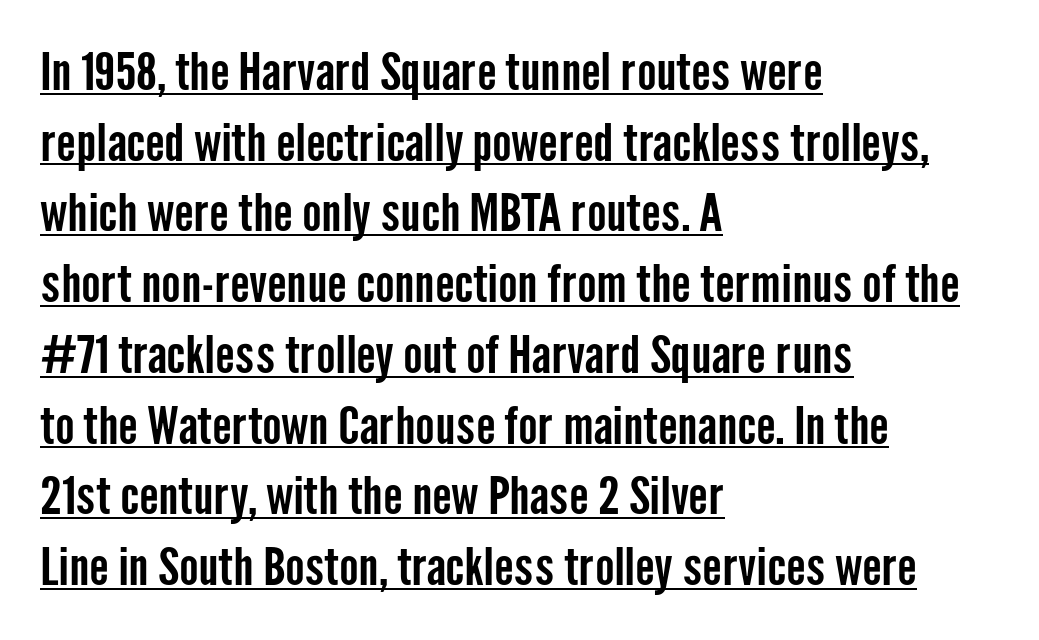
{"serif": "no", "italic": "no", "width": "condensed", "stroke_contrast": "low", "x_height": "medium", "monospaced": "no", "underline": "yes", "align": "left", "line_spacing": "normal", "line_spacing_ratio": 1.36, "letter_spacing": "normal", "letter_spacing_em": 0.0, "glyph_px": 52}
